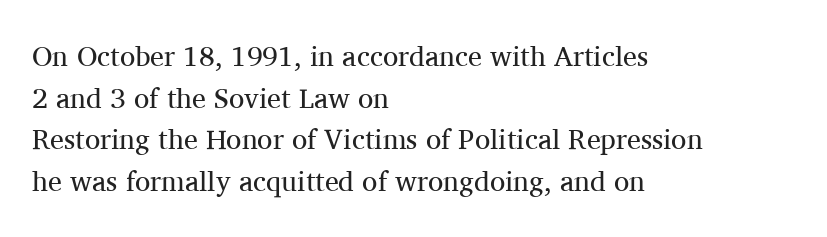
Q: Is the text bold? A: No.
Q: Is the text italic (slanted)? A: No, it is upright.
Q: Is the typeface a serif or a sans-serif typeface? A: Serif.
Q: Is the text underlined? A: No.
Q: How is the paragraph aligned? A: Left-aligned.
Q: Is the spacing between letters normal or unusually wide? A: Normal.
Q: Is the spacing between lines tight, normal or loose? A: Normal.
Q: Width (condensed, normal, or wide)? A: Normal.
Q: Stroke contrast? A: Medium.
Q: x-height? A: Medium.
Q: Monospaced? A: No.
